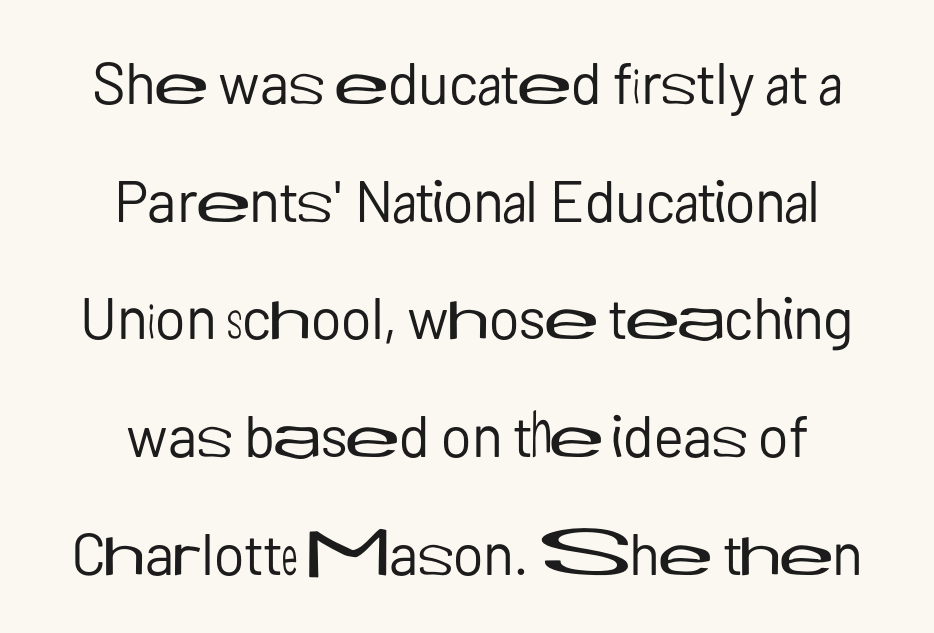
The image shows 58 px regular-weight sans-serif type, upright; set centered, loose line spacing (2.03x), normal letter spacing, not underlined; low stroke contrast and a medium x-height.
